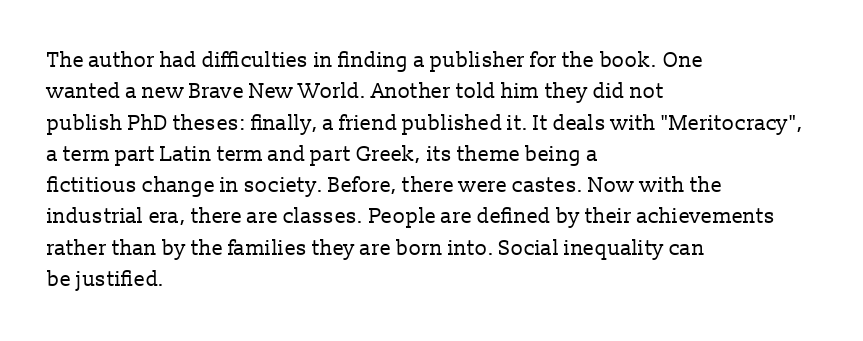
Ordinary non-slanted type is in use. Honestly, the row spacing looks completely unremarkable. These lines keep a tight, regular rhythm from letter to letter. These lines stack with their left ends in a neat column.
